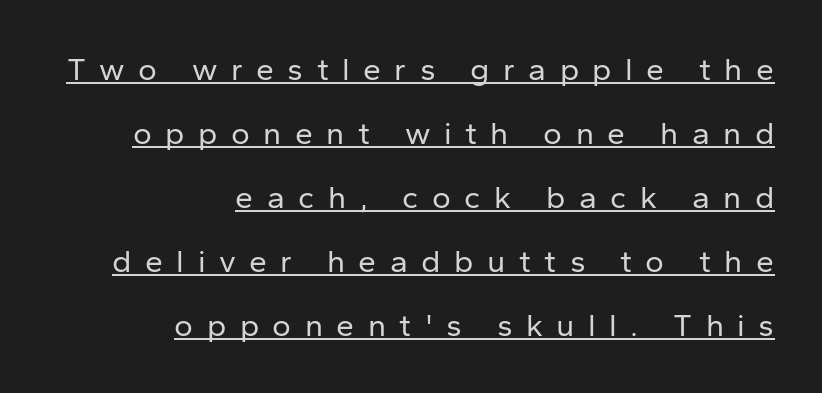
The passage shown has open, widely tracked lettering throughout. Is this a fixed-width face? No — the glyphs have proportional, varying widths. Grotesque or geometric, the face here clearly has no serifs. The lines are quadded right. Upright lettering throughout.
